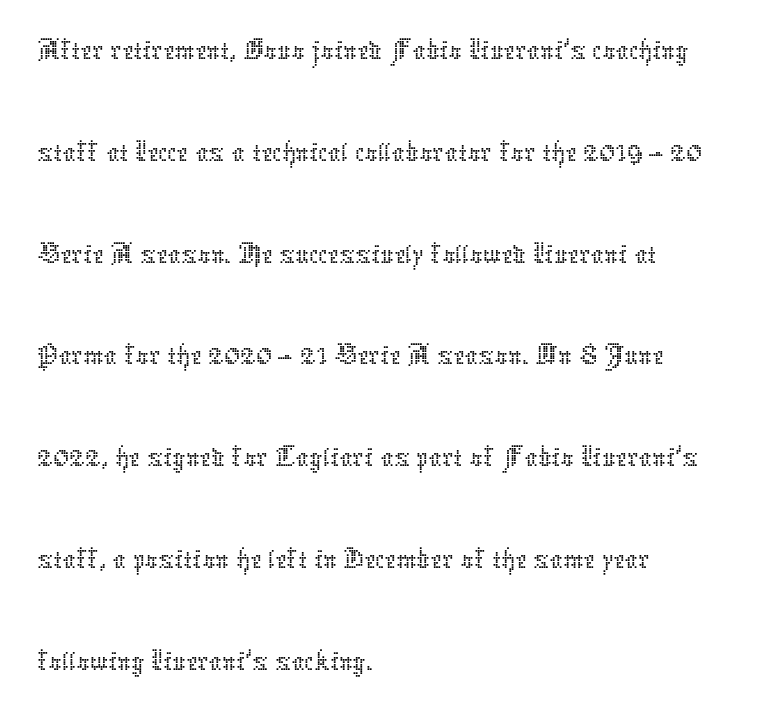
Q: Is the text bold? A: No.
Q: Is the text italic (slanted)? A: No, it is upright.
Q: Is the text underlined? A: No.
Q: How is the paragraph aligned? A: Left-aligned.
Q: Is the spacing between letters normal or unusually wide? A: Normal.
Q: Is the spacing between lines tight, normal or loose? A: Normal.
Q: Width (condensed, normal, or wide)? A: Normal.
Q: Stroke contrast? A: Low.
Q: x-height? A: Medium.
Q: Monospaced? A: No.
